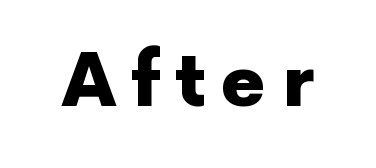
Q: Is the text bold? A: Yes.
Q: Is the text italic (slanted)? A: No, it is upright.
Q: Is the typeface a serif or a sans-serif typeface? A: Sans-serif.
Q: Is the text underlined? A: No.
Q: Is the spacing between letters normal or unusually wide? A: Unusually wide.
Q: Width (condensed, normal, or wide)? A: Normal.
Q: x-height? A: Medium.
Q: Monospaced? A: No.
